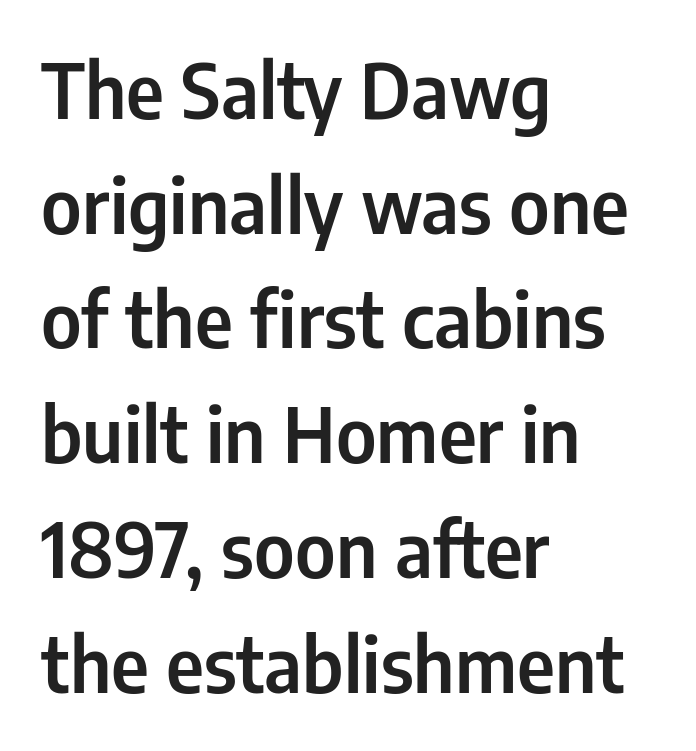
The image shows 75 px condensed sans-serif type, upright; set left-aligned, normal line spacing (1.53x), normal letter spacing, not underlined; low stroke contrast and a medium x-height.
